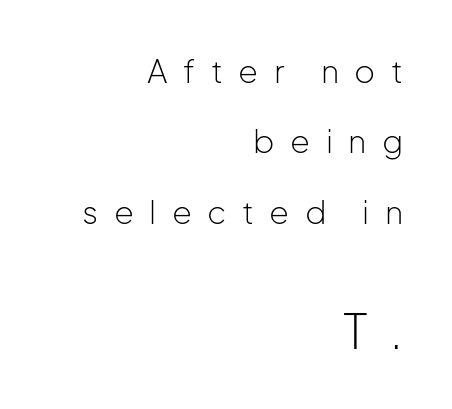
{"serif": "no", "italic": "no", "bold": "no", "weight": "light", "width": "normal", "stroke_contrast": "low", "x_height": "medium", "monospaced": "no", "underline": "no", "align": "right", "line_spacing": "loose", "line_spacing_ratio": 2.2, "letter_spacing": "wide", "letter_spacing_em": 0.48, "larger_block": "second", "size_ratio": 1.5, "glyph_px": 48}
